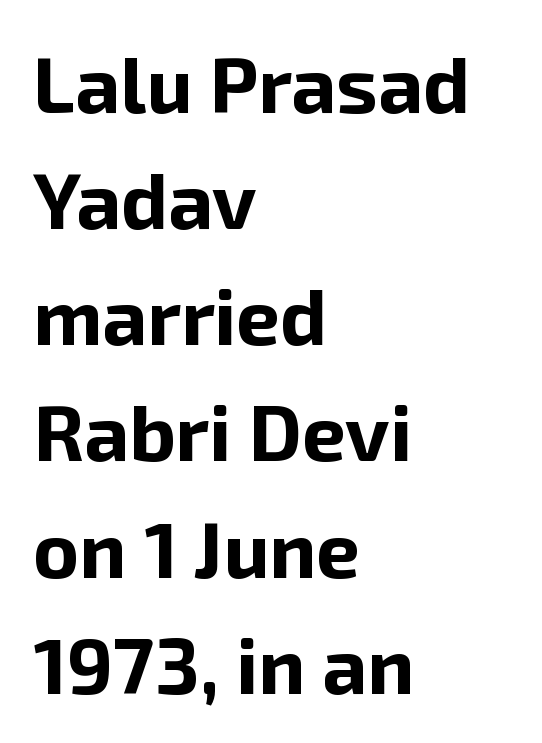
The image shows 79 px bold sans-serif type, upright; set left-aligned, normal line spacing (1.47x), normal letter spacing, not underlined; low stroke contrast and a medium x-height.
